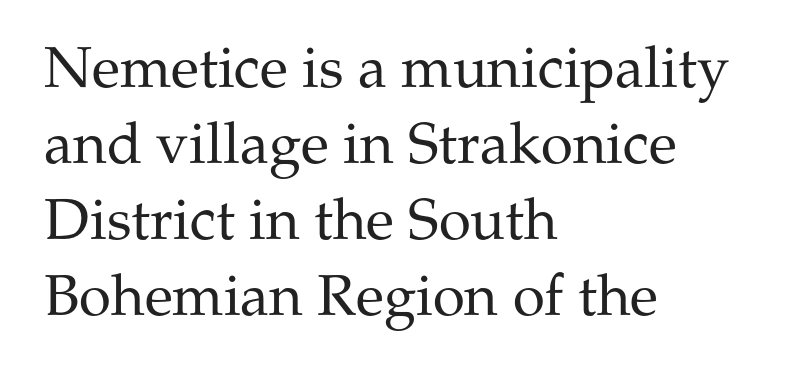
Q: Is the text bold? A: No.
Q: Is the text italic (slanted)? A: No, it is upright.
Q: Is the typeface a serif or a sans-serif typeface? A: Serif.
Q: Is the text underlined? A: No.
Q: How is the paragraph aligned? A: Left-aligned.
Q: Is the spacing between letters normal or unusually wide? A: Normal.
Q: Is the spacing between lines tight, normal or loose? A: Normal.
Q: Width (condensed, normal, or wide)? A: Normal.
Q: Stroke contrast? A: Medium.
Q: x-height? A: Medium.
Q: Monospaced? A: No.
